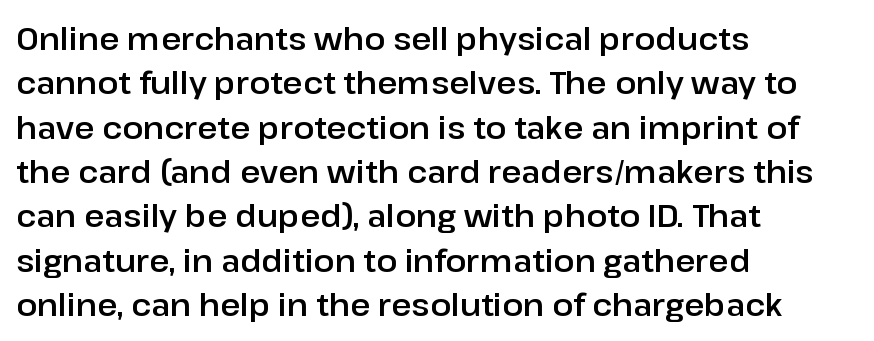
The image shows 31 px sans-serif type, upright; set left-aligned, normal line spacing (1.43x), normal letter spacing, not underlined; low stroke contrast and a medium x-height.
